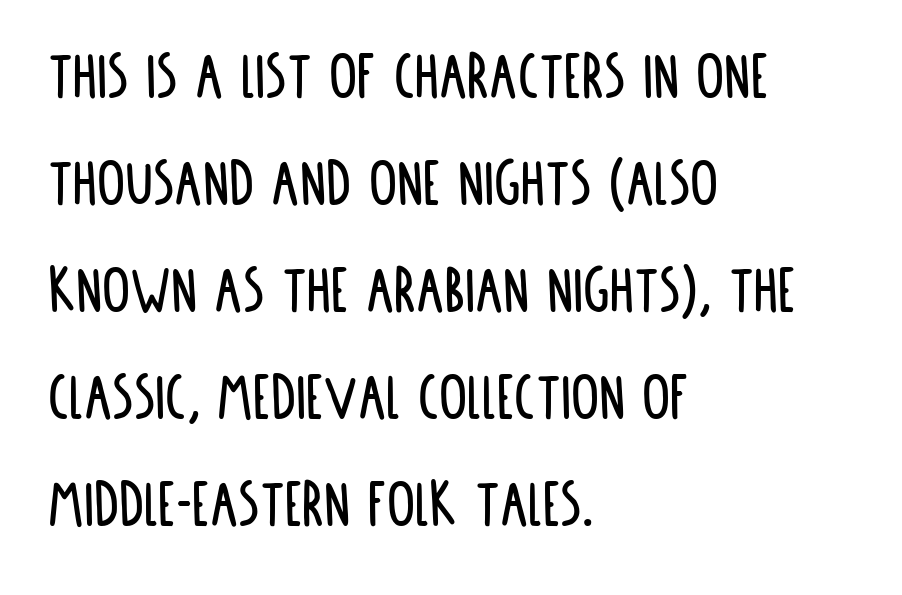
The image shows 70 px condensed sans-serif type, upright; set left-aligned, normal line spacing (1.53x), normal letter spacing, not underlined; low stroke contrast and a large x-height.
